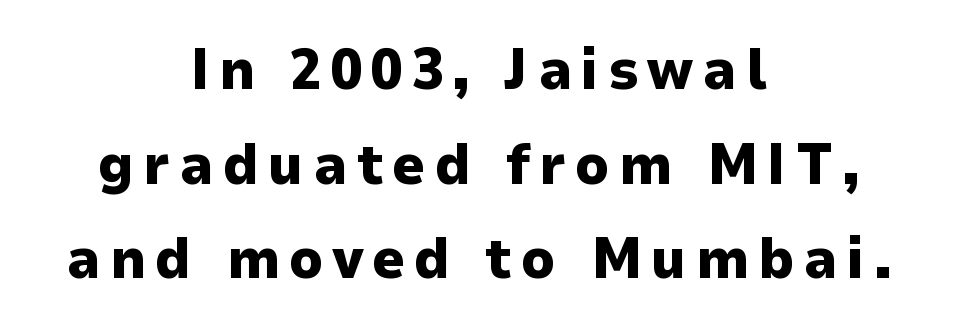
{"serif": "no", "italic": "no", "bold": "yes", "weight": "heavy", "width": "normal", "stroke_contrast": "low", "x_height": "medium", "monospaced": "no", "underline": "no", "align": "center", "line_spacing": "normal", "line_spacing_ratio": 1.66, "glyph_px": 57}
